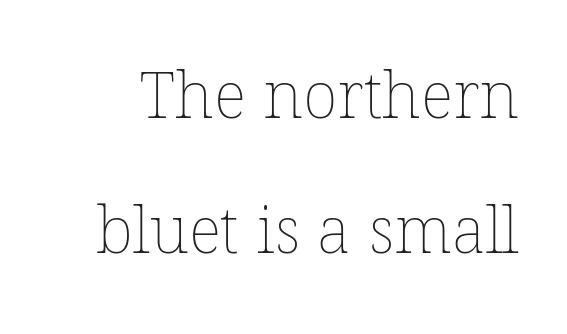
Think of a printed novel: that variable character pitch is what you see here. Honestly, the letter spacing is just normal — you wouldn't notice it. What's the leading like? Stretched, with rows far apart. Any mark beneath the type? The region is blank.
